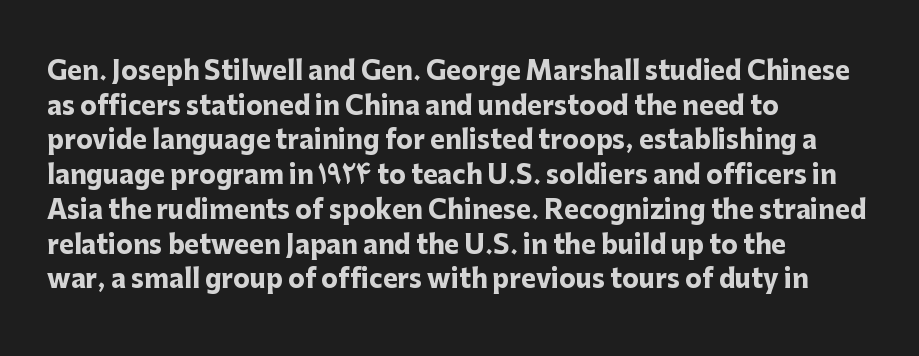
Q: Is the text bold? A: Yes.
Q: Is the text italic (slanted)? A: No, it is upright.
Q: Is the text underlined? A: No.
Q: How is the paragraph aligned? A: Left-aligned.
Q: Is the spacing between letters normal or unusually wide? A: Normal.
Q: Is the spacing between lines tight, normal or loose? A: Normal.
